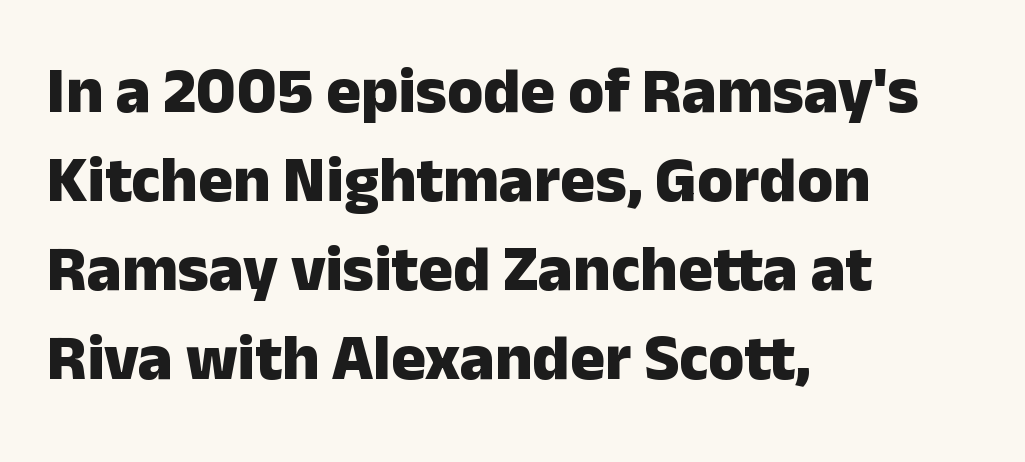
{"serif": "no", "italic": "no", "bold": "yes", "weight": "heavy", "width": "normal", "stroke_contrast": "low", "x_height": "medium", "monospaced": "no", "underline": "no", "align": "left", "line_spacing": "normal", "line_spacing_ratio": 1.37, "letter_spacing": "normal", "letter_spacing_em": 0.0, "glyph_px": 65}
